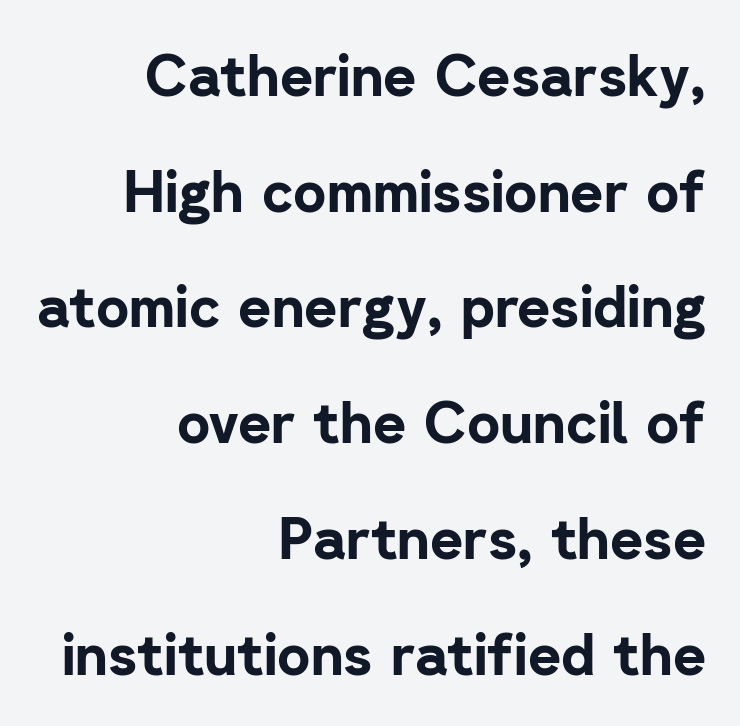
{"serif": "no", "italic": "no", "bold": "yes", "weight": "bold", "width": "normal", "stroke_contrast": "low", "x_height": "medium", "monospaced": "no", "underline": "no", "align": "right", "line_spacing": "loose", "line_spacing_ratio": 2.03, "letter_spacing": "normal", "letter_spacing_em": 0.0, "glyph_px": 57}
